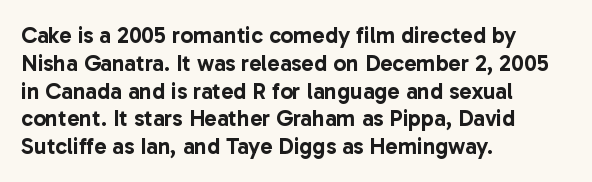
{"italic": "no", "underline": "no", "align": "left", "line_spacing_ratio": 1.21, "letter_spacing": "normal", "letter_spacing_em": 0.0, "glyph_px": 23}
